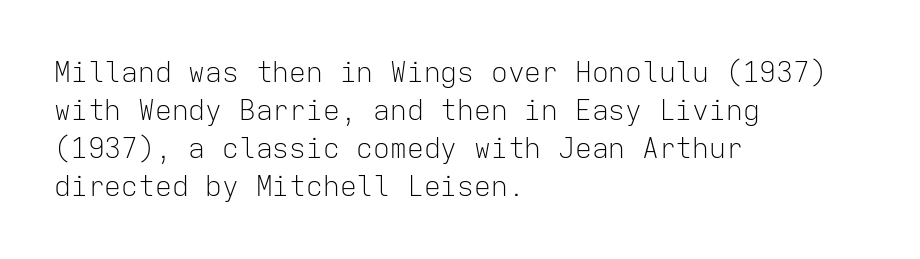
These lines stack with their left ends in a neat column. The line-height multiplier appears to be the usual default. The horizontal fit of the characters is conventional and even. You could count columns in this text — the font is strictly monospaced. Quick note: not italic, upright. The space beneath each line is pristine and unruled.
